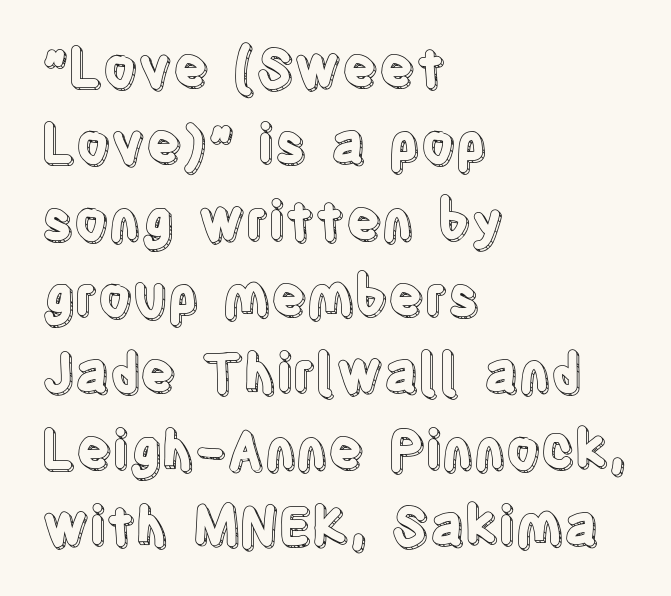
{"italic": "no", "width": "condensed", "x_height": "large", "monospaced": "no", "underline": "no", "align": "left", "line_spacing": "normal", "line_spacing_ratio": 1.44, "letter_spacing": "normal", "letter_spacing_em": 0.0, "glyph_px": 53}
